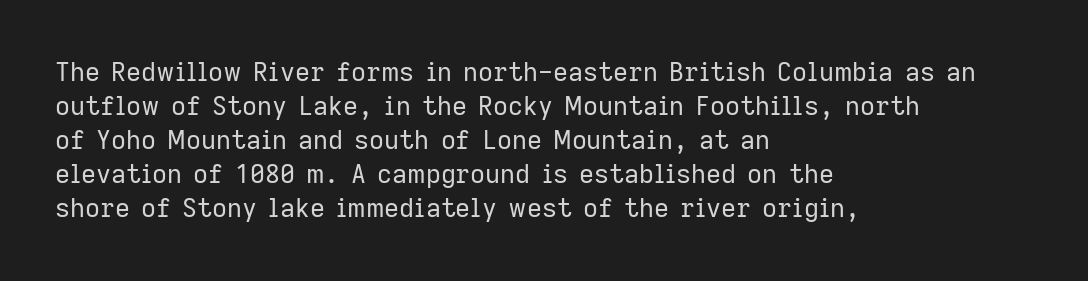
Q: Is the text bold? A: No.
Q: Is the text italic (slanted)? A: No, it is upright.
Q: Is the text underlined? A: No.
Q: How is the paragraph aligned? A: Left-aligned.
Q: Is the spacing between letters normal or unusually wide? A: Normal.
Q: Is the spacing between lines tight, normal or loose? A: Normal.
